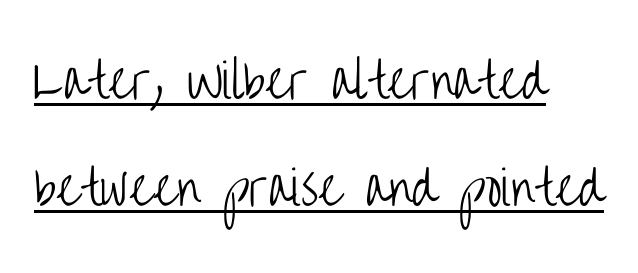
Q: Is the text bold? A: No.
Q: Is the text italic (slanted)? A: No, it is upright.
Q: Is the typeface a serif or a sans-serif typeface? A: Sans-serif.
Q: Is the text underlined? A: Yes.
Q: How is the paragraph aligned? A: Left-aligned.
Q: Is the spacing between letters normal or unusually wide? A: Normal.
Q: Is the spacing between lines tight, normal or loose? A: Loose.
Q: Width (condensed, normal, or wide)? A: Condensed.
Q: Stroke contrast? A: Low.
Q: x-height? A: Large.
Q: Monospaced? A: No.
